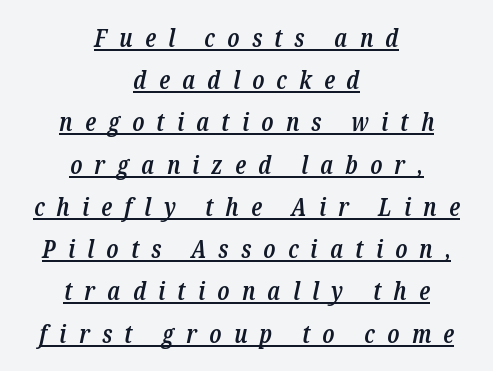
{"italic": "yes", "lean": "right", "slant_degrees": 12, "bold": "semi", "underline": "yes", "align": "center", "line_spacing": "normal", "line_spacing_ratio": 1.69, "letter_spacing": "wide", "letter_spacing_em": 0.49, "glyph_px": 25}
